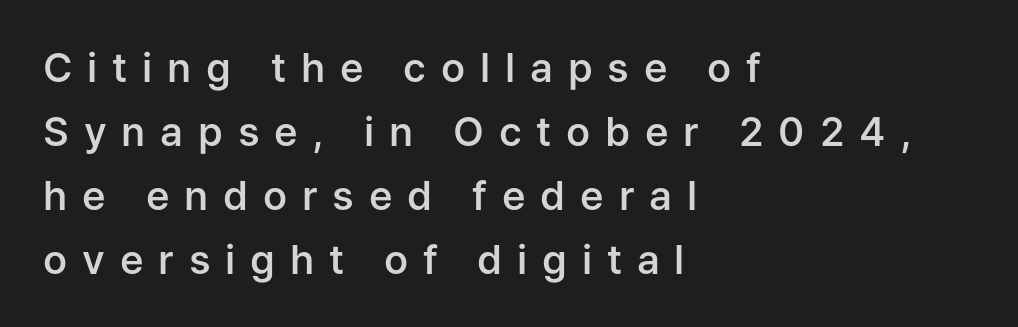
{"serif": "no", "italic": "no", "bold": "semi", "weight": "semibold", "width": "normal", "stroke_contrast": "low", "x_height": "medium", "monospaced": "no", "underline": "no", "align": "left", "line_spacing": "normal", "line_spacing_ratio": 1.6, "letter_spacing": "wide", "letter_spacing_em": 0.37, "glyph_px": 40}
